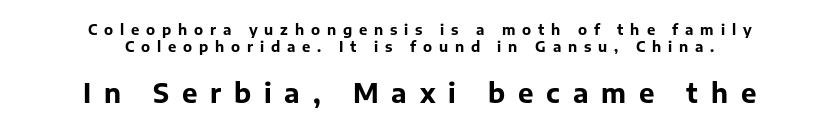
Q: Is the text bold? A: Yes.
Q: Is the text italic (slanted)? A: No, it is upright.
Q: Is the text underlined? A: No.
Q: How is the paragraph aligned? A: Centered.
Q: Is the spacing between letters normal or unusually wide? A: Unusually wide.
Q: Is the spacing between lines tight, normal or loose? A: Normal.
Q: Which block of text is set in a larger size, the first (top) or the second (bottom)? A: The second (bottom) one.
